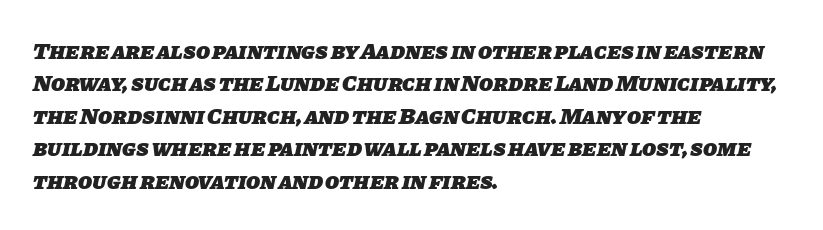
{"bold": "yes", "underline": "no", "align": "left", "line_spacing": "normal", "line_spacing_ratio": 1.41, "letter_spacing": "normal", "letter_spacing_em": 0.0, "glyph_px": 23}
